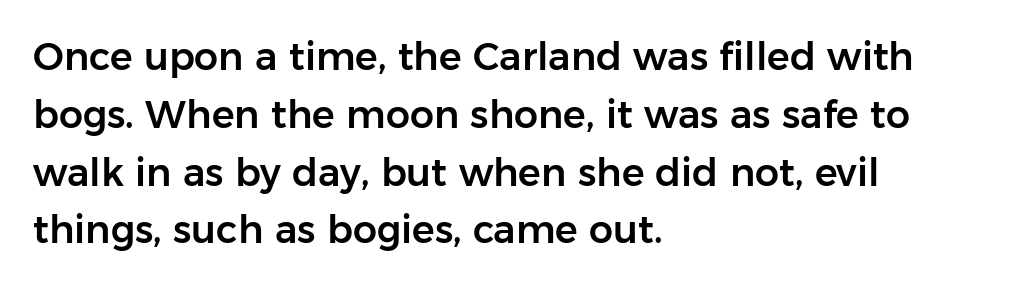
Baseline-to-baseline distance is the conventional proportion of letter height. The typography opts for an upright posture over an oblique one. Lines of text with bare space underneath. A student would call this left alignment; a typographer would say flush left, rag right. Think of a printed novel: that variable character pitch is what you see here. Typographically, this falls in the sans-serif category.
